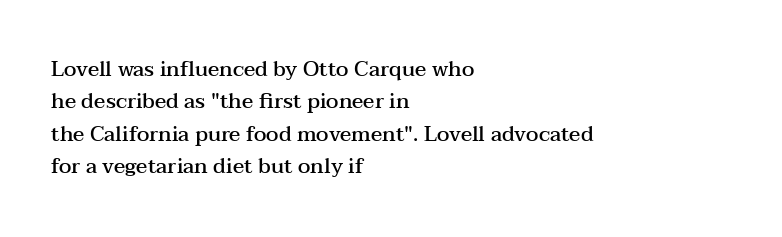
The image shows 21 px text type, upright; set left-aligned, normal line spacing (1.54x), normal letter spacing, not underlined.
